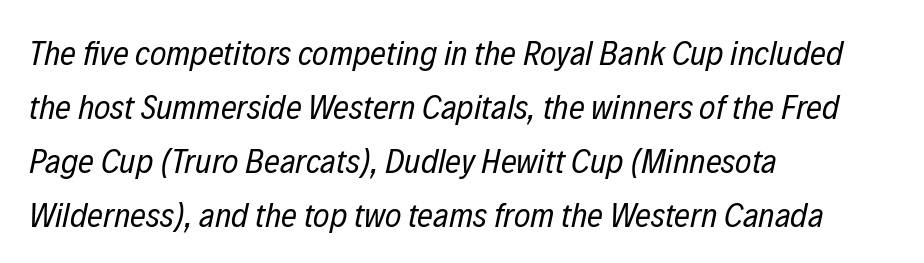
{"italic": "yes", "lean": "right", "slant_degrees": 12, "bold": "no", "weight": "regular", "width": "condensed", "stroke_contrast": "low", "x_height": "medium", "monospaced": "no", "underline": "no", "align": "left", "line_spacing": "normal", "line_spacing_ratio": 1.54, "letter_spacing": "normal", "letter_spacing_em": 0.0, "glyph_px": 35}
